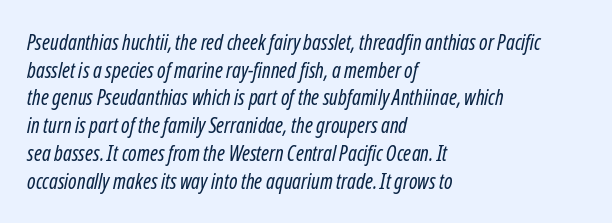
The paragraph shown leans on its left margin. Look at the tracking — it's just the regular setting, nothing added. Weight: not bold — regular or lighter. These lines were composed using italics.
